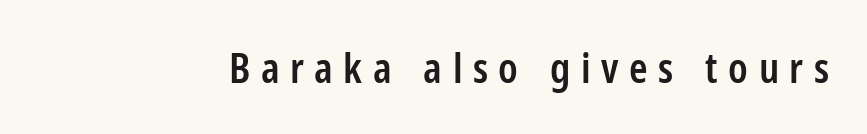
The image shows 42 px semibold, condensed sans-serif type, upright; set unusually wide letter spacing (+0.25 em), not underlined; low stroke contrast and a medium x-height.
